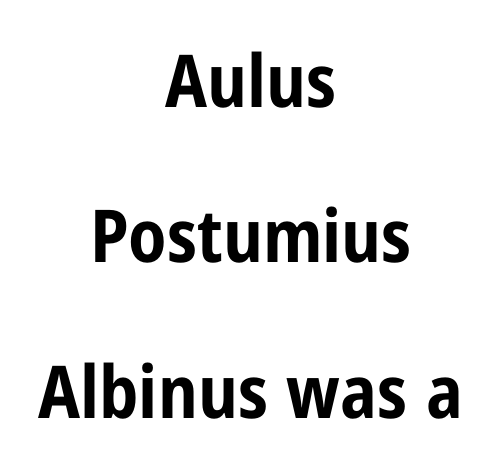
The image shows 73 px bold, condensed sans-serif type, upright; set centered, loose line spacing (2.13x), normal letter spacing, not underlined; low stroke contrast and a medium x-height.
